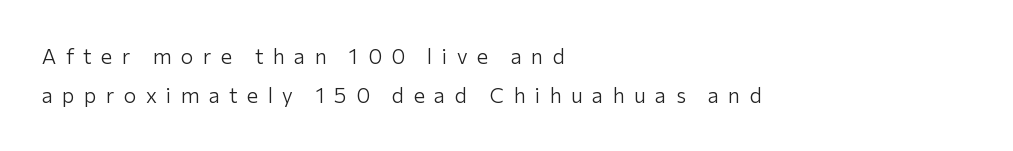
The image shows 21 px text type, upright; set left-aligned, line spacing 1.87x, unusually wide letter spacing (+0.45 em), not underlined.
